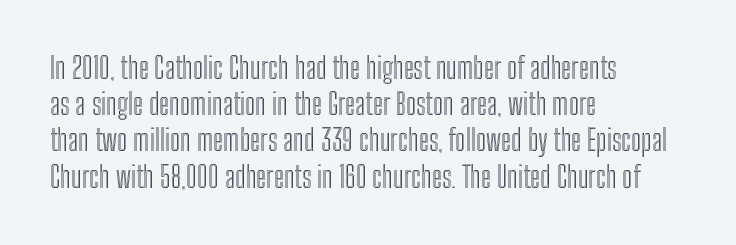
Q: Is the text italic (slanted)? A: No, it is upright.
Q: Is the text underlined? A: No.
Q: How is the paragraph aligned? A: Left-aligned.
Q: Is the spacing between letters normal or unusually wide? A: Normal.
Q: Is the spacing between lines tight, normal or loose? A: Normal.
Q: Width (condensed, normal, or wide)? A: Condensed.
Q: x-height? A: Medium.
Q: Monospaced? A: No.
